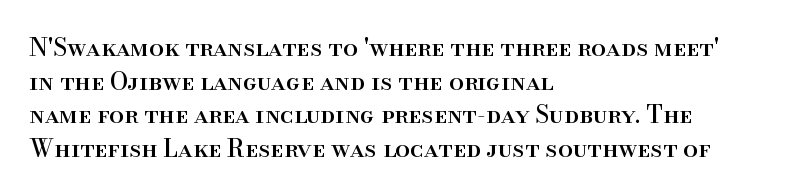
{"italic": "no", "underline": "no", "align": "left", "line_spacing": "normal", "line_spacing_ratio": 1.4, "letter_spacing": "normal", "letter_spacing_em": 0.0, "glyph_px": 24}
